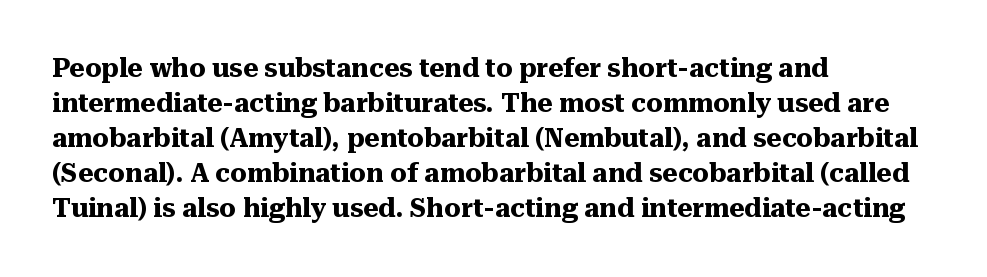
Spacing between characters is what you'd get straight out of the box. If you drew a line through each stem, it would be perfectly vertical. Which margin do the lines hug? The left one — the right edge is uneven. Leading: standard. Is the type bold? Yes — the strokes are clearly thick and heavy.
